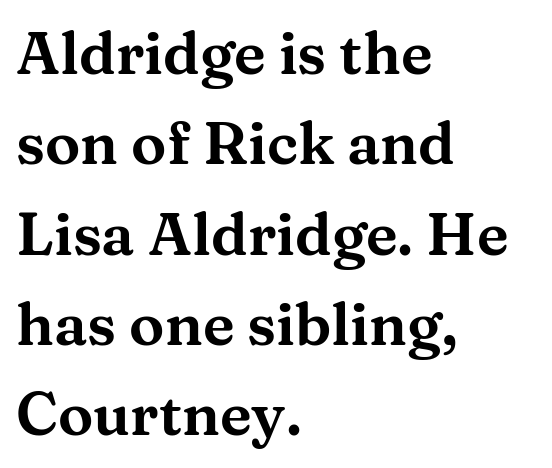
How would I describe the line gaps? Plain and ordinary. Type without underlining. This rendering uses left alignment, leaving the right contour irregular. Rendered with straight, roman letterforms.
